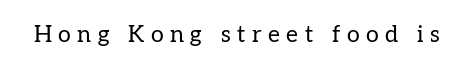
Q: Is the text bold? A: No.
Q: Is the text italic (slanted)? A: No, it is upright.
Q: Is the text underlined? A: No.
Q: Is the spacing between letters normal or unusually wide? A: Unusually wide.
